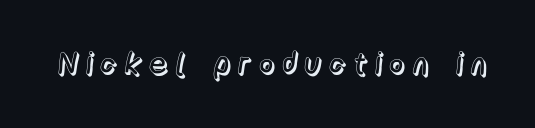
Each word looks stretched out because of the extra space between its letters. Honestly, there is no underline to notice here at all. The passage shown is typed in a proportional face where columns would drift.
